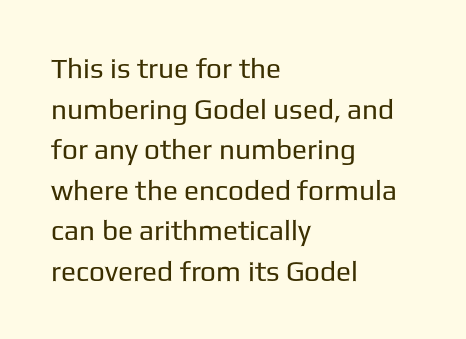
Q: Is the text bold? A: No.
Q: Is the text italic (slanted)? A: No, it is upright.
Q: Is the typeface a serif or a sans-serif typeface? A: Sans-serif.
Q: Is the text underlined? A: No.
Q: How is the paragraph aligned? A: Left-aligned.
Q: Is the spacing between letters normal or unusually wide? A: Normal.
Q: Is the spacing between lines tight, normal or loose? A: Normal.
Q: Width (condensed, normal, or wide)? A: Normal.
Q: Stroke contrast? A: Low.
Q: x-height? A: Medium.
Q: Monospaced? A: No.
